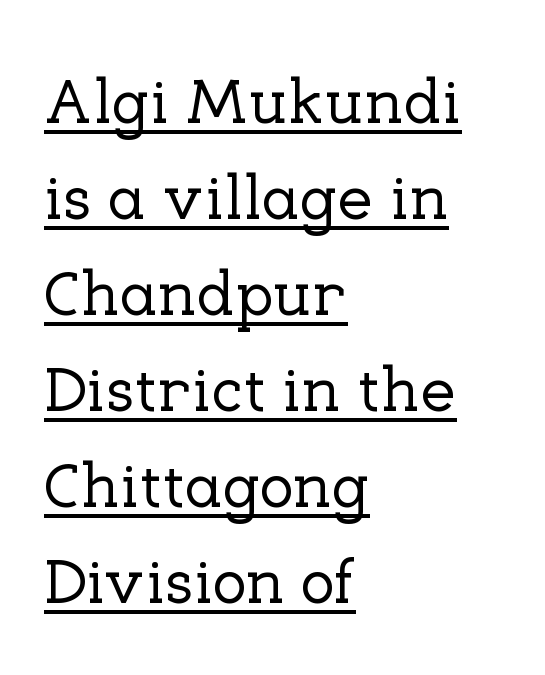
The image shows 64 px serif type, upright; set left-aligned, normal line spacing (1.5x), normal letter spacing, underlined; low stroke contrast and a medium x-height.
